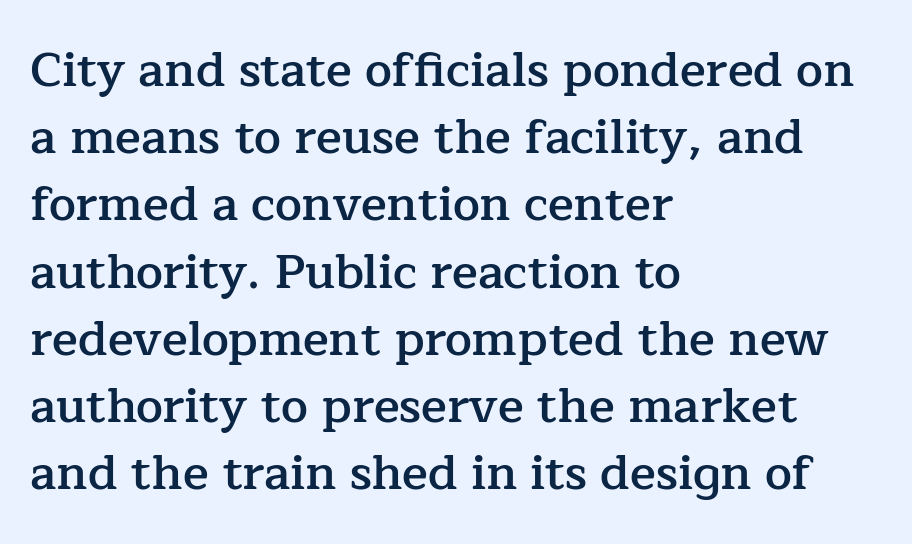
The image shows 48 px semibold serif type, upright; set left-aligned, normal line spacing (1.4x), normal letter spacing, not underlined; low stroke contrast and a medium x-height.
